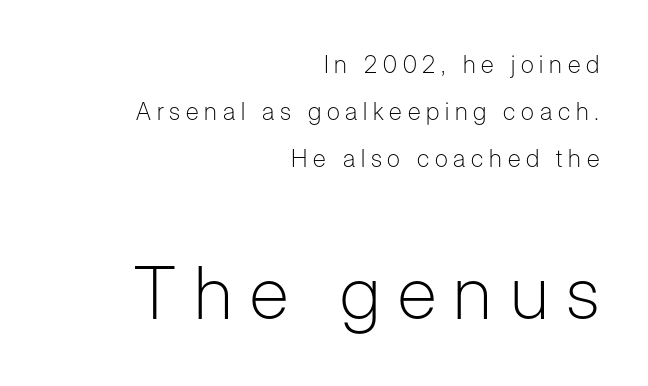
The image shows 73 px light sans-serif type, upright; set right-aligned, loose line spacing (1.95x), unusually wide letter spacing (+0.24 em), not underlined; the second (bottom) block is 3.04x larger; low stroke contrast and a medium x-height.
